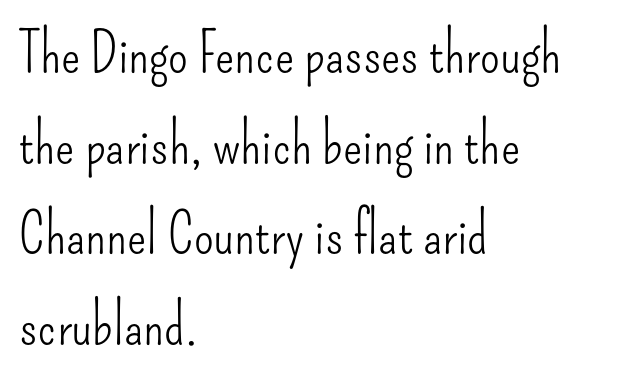
Q: Is the text bold? A: No.
Q: Is the text italic (slanted)? A: No, it is upright.
Q: Is the typeface a serif or a sans-serif typeface? A: Sans-serif.
Q: Is the text underlined? A: No.
Q: How is the paragraph aligned? A: Left-aligned.
Q: Is the spacing between letters normal or unusually wide? A: Normal.
Q: Is the spacing between lines tight, normal or loose? A: Normal.
Q: Width (condensed, normal, or wide)? A: Condensed.
Q: Stroke contrast? A: Low.
Q: x-height? A: Small.
Q: Monospaced? A: No.
